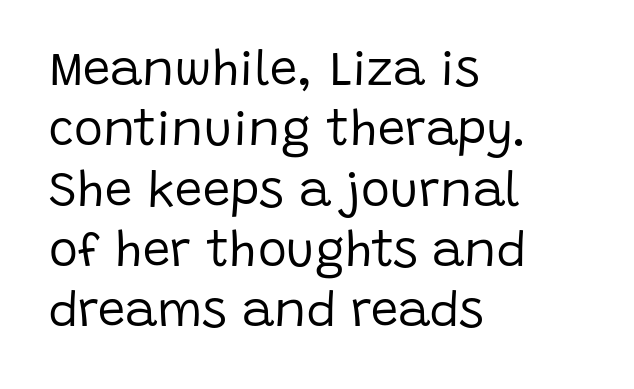
This is sans-serif lettering, the kind often seen on screens and signage. Horizontally, the lines are justified to the leading edge only. You could not count columns in this text — the font is proportionally spaced. Has an underline been added? It has not.
